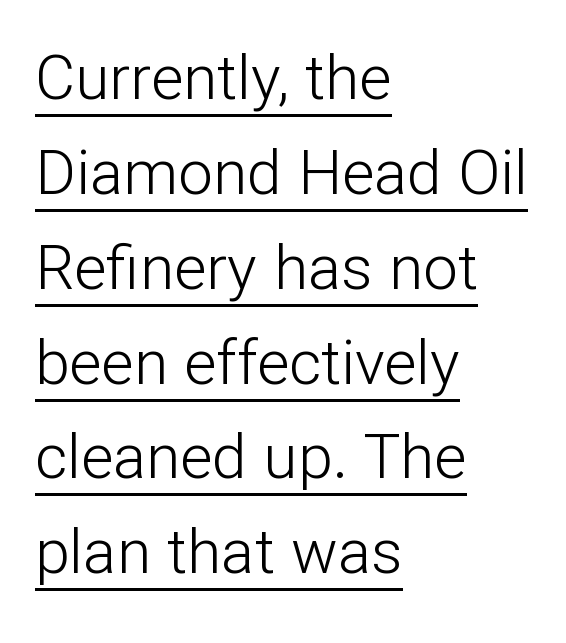
{"serif": "no", "italic": "no", "bold": "no", "weight": "light", "width": "normal", "stroke_contrast": "low", "x_height": "medium", "monospaced": "no", "underline": "yes", "align": "left", "line_spacing": "normal", "line_spacing_ratio": 1.53, "letter_spacing": "normal", "letter_spacing_em": 0.0, "glyph_px": 62}
